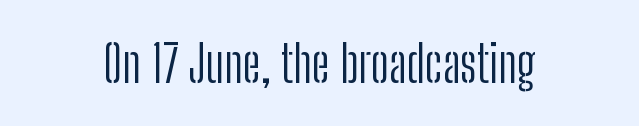
Q: Is the text bold? A: No.
Q: Is the text italic (slanted)? A: No, it is upright.
Q: Is the typeface a serif or a sans-serif typeface? A: Sans-serif.
Q: Is the text underlined? A: No.
Q: Is the spacing between letters normal or unusually wide? A: Normal.
Q: Width (condensed, normal, or wide)? A: Condensed.
Q: Stroke contrast? A: Low.
Q: x-height? A: Medium.
Q: Monospaced? A: No.
